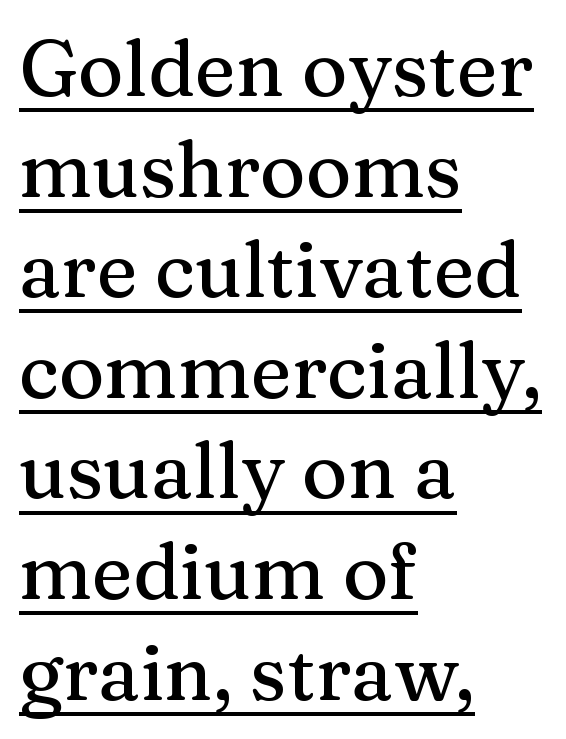
Decoration check: the copy is underlined. The paragraph has a hard left edge and a soft right edge. The face used here is proportionally spaced, like ordinary book or web type. Note: serifs present on the glyphs.
